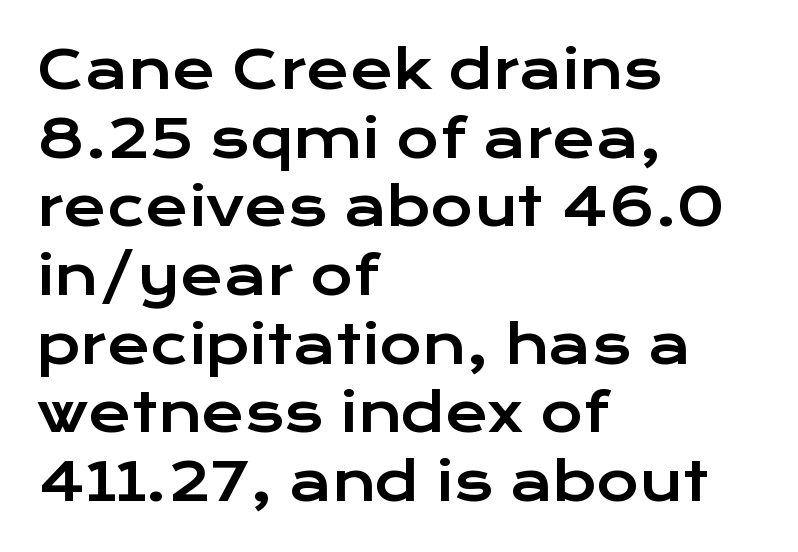
The image shows 52 px wide sans-serif type, upright; set left-aligned, normal line spacing (1.32x), normal letter spacing, not underlined; low stroke contrast and a medium x-height.
